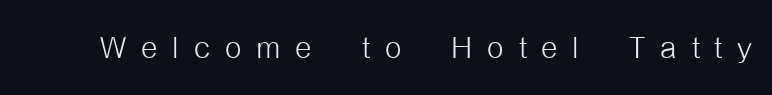
{"serif": "no", "italic": "no", "bold": "no", "weight": "light", "width": "condensed", "stroke_contrast": "low", "x_height": "medium", "monospaced": "no", "underline": "no", "letter_spacing": "wide", "letter_spacing_em": 0.35, "glyph_px": 42}
